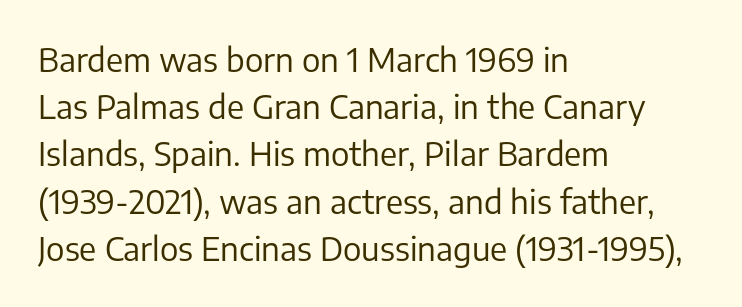
Q: Is the text bold? A: No.
Q: Is the text italic (slanted)? A: No, it is upright.
Q: Is the typeface a serif or a sans-serif typeface? A: Sans-serif.
Q: Is the text underlined? A: No.
Q: How is the paragraph aligned? A: Left-aligned.
Q: Is the spacing between letters normal or unusually wide? A: Normal.
Q: Is the spacing between lines tight, normal or loose? A: Normal.
Q: Width (condensed, normal, or wide)? A: Normal.
Q: Stroke contrast? A: Low.
Q: x-height? A: Medium.
Q: Monospaced? A: No.
